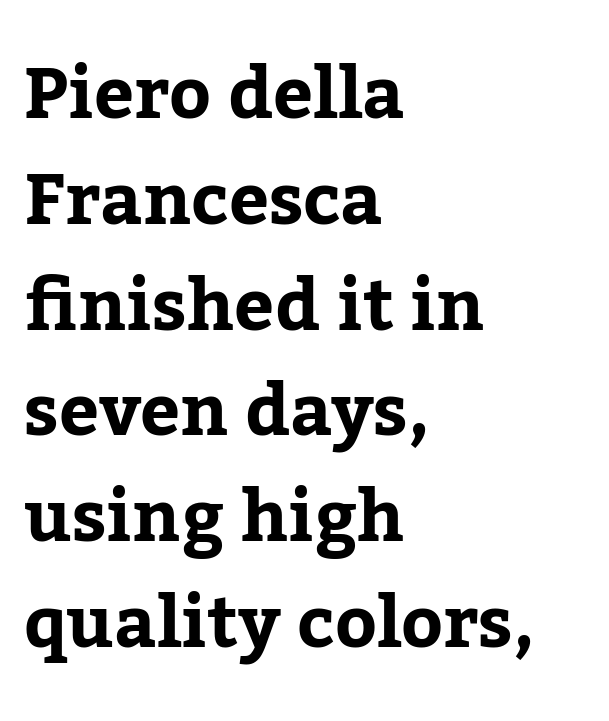
{"serif": "yes", "italic": "no", "width": "normal", "stroke_contrast": "low", "x_height": "medium", "monospaced": "no", "underline": "no", "align": "left", "line_spacing": "normal", "line_spacing_ratio": 1.49, "letter_spacing": "normal", "letter_spacing_em": 0.0, "glyph_px": 71}
